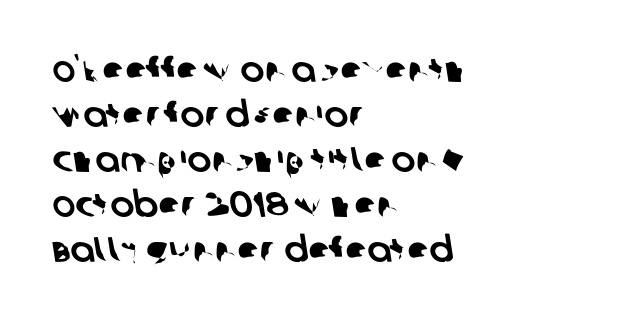
{"serif": "no", "width": "normal", "stroke_contrast": "low", "x_height": "large", "monospaced": "no", "underline": "no", "align": "left", "line_spacing": "normal", "line_spacing_ratio": 1.25, "letter_spacing": "normal", "letter_spacing_em": 0.0, "glyph_px": 36}
